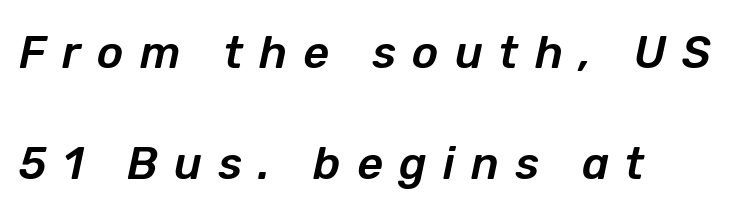
{"italic": "yes", "lean": "right", "slant_degrees": 12, "width": "normal", "stroke_contrast": "low", "x_height": "medium", "monospaced": "no", "underline": "no", "align": "left", "line_spacing": "loose", "line_spacing_ratio": 2.47, "letter_spacing": "wide", "letter_spacing_em": 0.36, "glyph_px": 45}
